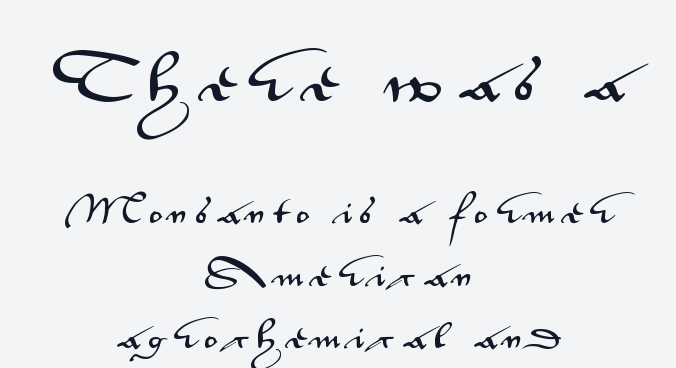
{"serif": "no", "width": "wide", "stroke_contrast": "medium", "x_height": "small", "monospaced": "no", "underline": "no", "align": "center", "line_spacing": "loose", "line_spacing_ratio": 2.23, "letter_spacing": "wide", "letter_spacing_em": 0.29, "larger_block": "first", "size_ratio": 1.75, "glyph_px": 49}
